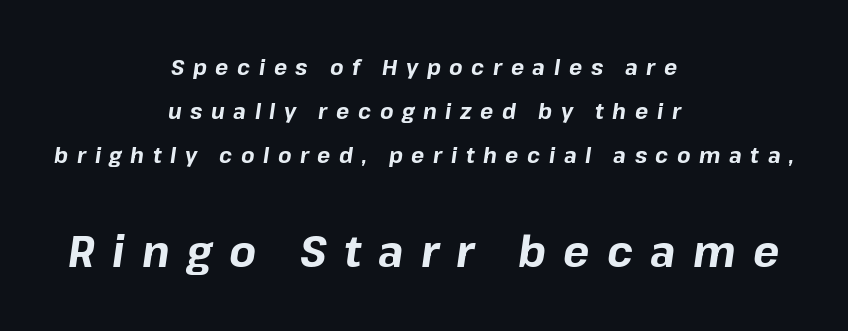
Centered paragraph, ragged on both sides. Check under the words: just untouched page. Posture: slanted. Leading: increased. Looks like regular typesetting: each glyph gets only the width it needs. Block two is the big one; block one sits smaller above it.
